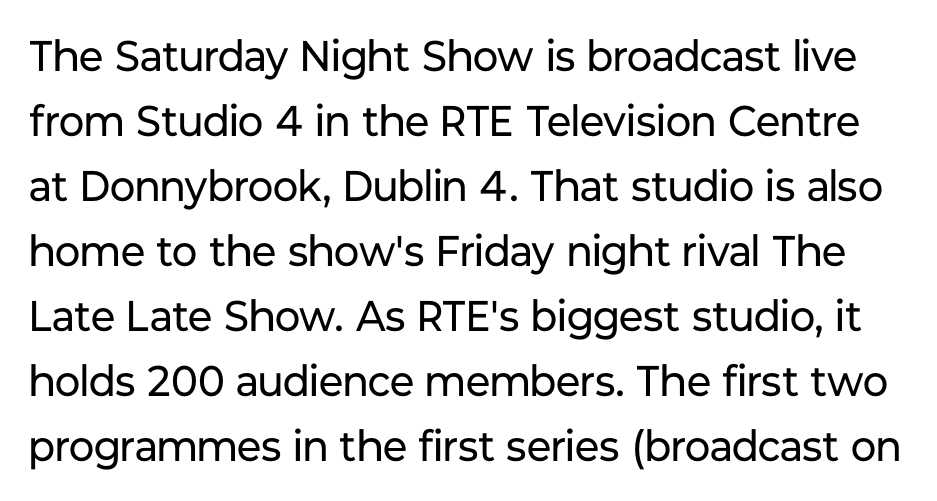
The image shows 43 px regular-weight sans-serif type, upright; set normal line spacing (1.51x), normal letter spacing, not underlined; low stroke contrast and a medium x-height.
